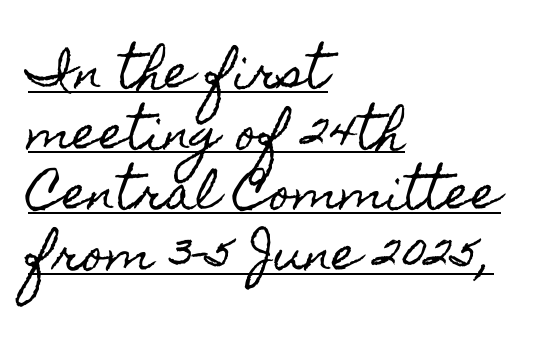
This sample keeps an unexceptional amount of space between lines. In CSS terms this would be text-align: left. The passage shown has conventional tracking throughout.
